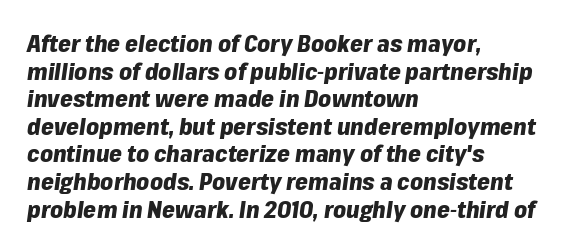
{"italic": "yes", "lean": "right", "slant_degrees": 8, "bold": "yes", "underline": "no", "align": "left", "line_spacing_ratio": 1.2, "letter_spacing": "normal", "letter_spacing_em": 0.0, "glyph_px": 23}
